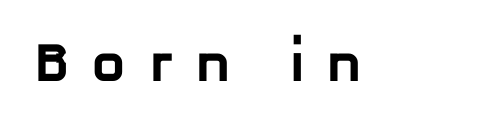
{"serif": "no", "bold": "yes", "weight": "bold", "width": "normal", "stroke_contrast": "low", "x_height": "medium", "monospaced": "no", "underline": "no", "letter_spacing": "wide", "letter_spacing_em": 0.41, "glyph_px": 55}
